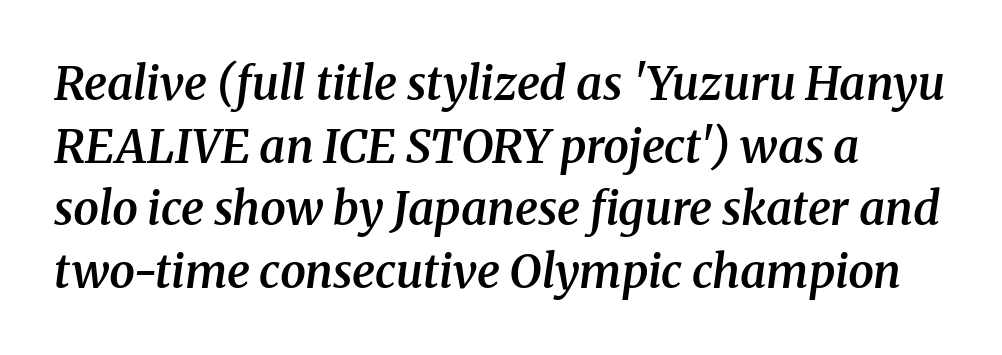
{"serif": "yes", "italic": "yes", "lean": "right", "slant_degrees": 8, "bold": "semi", "weight": "semibold", "width": "normal", "stroke_contrast": "medium", "x_height": "medium", "monospaced": "no", "underline": "no", "line_spacing": "normal", "line_spacing_ratio": 1.36, "letter_spacing": "normal", "letter_spacing_em": 0.0, "glyph_px": 46}
